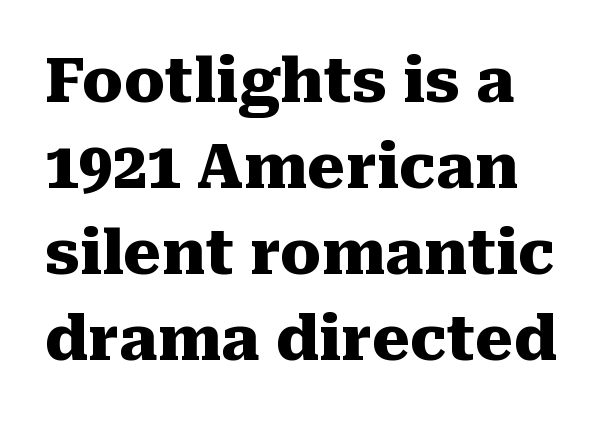
{"serif": "yes", "italic": "no", "bold": "yes", "weight": "heavy", "width": "normal", "stroke_contrast": "medium", "x_height": "medium", "monospaced": "no", "underline": "no", "align": "left", "line_spacing": "normal", "line_spacing_ratio": 1.41, "letter_spacing": "normal", "letter_spacing_em": 0.0, "glyph_px": 61}
